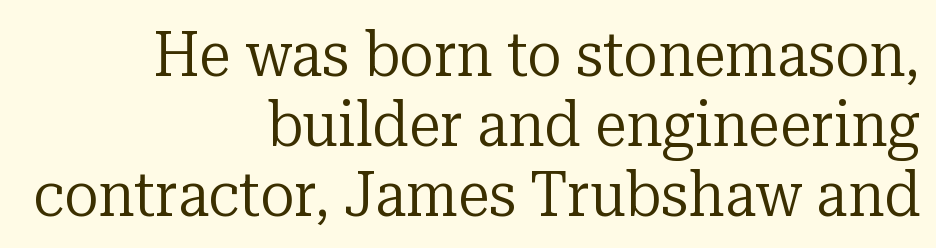
Each letter keeps its own natural width here, so spacing adapts to shape. The font's upright variant was chosen for this text. Stroke mass is kept to a normal reading level or below. This sample uses plain, unmodified letter spacing. If you measured baseline to baseline, you'd find a short distance.
